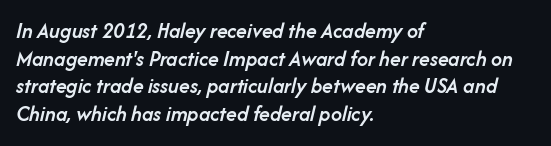
{"italic": "yes", "lean": "right", "slant_degrees": 14, "bold": "semi", "underline": "no", "align": "left", "line_spacing": "normal", "line_spacing_ratio": 1.26, "letter_spacing": "normal", "letter_spacing_em": 0.0, "glyph_px": 22}
